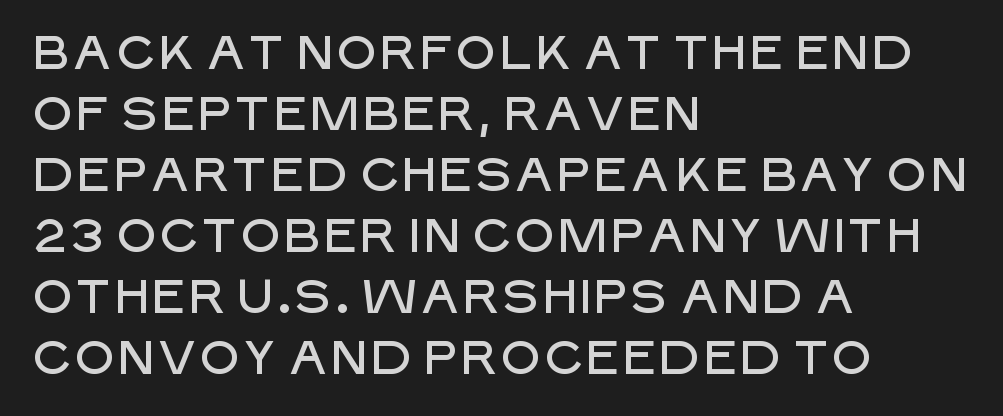
The image shows 47 px sans-serif type, upright; set left-aligned, normal line spacing (1.3x), normal letter spacing, not underlined; low stroke contrast and a large x-height.
